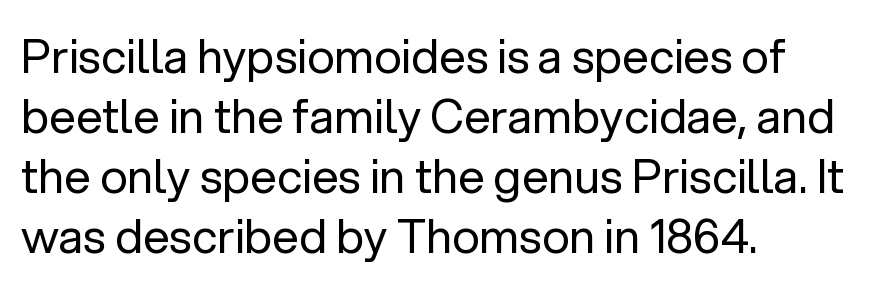
Q: Is the text bold? A: No.
Q: Is the text italic (slanted)? A: No, it is upright.
Q: Is the typeface a serif or a sans-serif typeface? A: Sans-serif.
Q: Is the text underlined? A: No.
Q: How is the paragraph aligned? A: Left-aligned.
Q: Is the spacing between letters normal or unusually wide? A: Normal.
Q: Is the spacing between lines tight, normal or loose? A: Normal.
Q: Width (condensed, normal, or wide)? A: Normal.
Q: Stroke contrast? A: Low.
Q: x-height? A: Medium.
Q: Monospaced? A: No.
